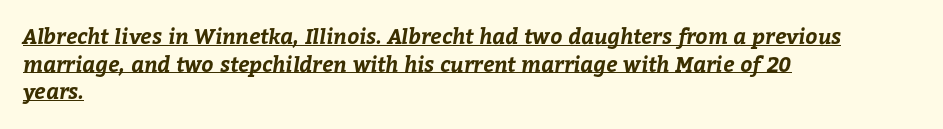
Compared with typical paragraphs, the rows here are spaced about the same. Which margin do the lines hug? The left one — the right edge is uneven. How heavy is the stroke? Heavy — this is a bold. Caption: standard tracking, unaltered. This sample carries an underscore along the baseline area.
